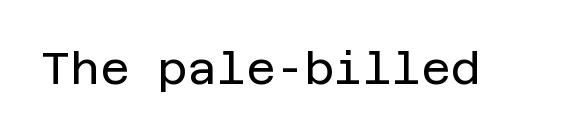
No italicization has been applied; the sample stays upright. The gap between lines stays unmarked. The weight tops out at a normal text grade. Inter-character spacing is left at the font's built-in metrics.
